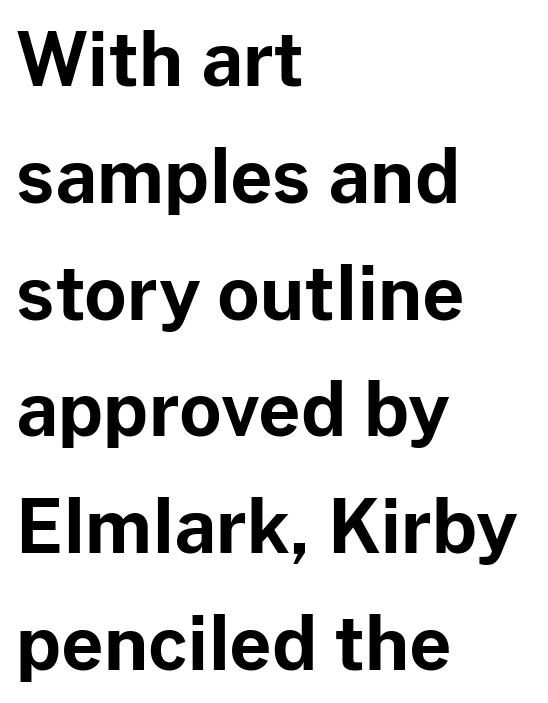
Q: Is the text bold? A: Yes.
Q: Is the text italic (slanted)? A: No, it is upright.
Q: Is the typeface a serif or a sans-serif typeface? A: Sans-serif.
Q: Is the text underlined? A: No.
Q: How is the paragraph aligned? A: Left-aligned.
Q: Is the spacing between letters normal or unusually wide? A: Normal.
Q: Is the spacing between lines tight, normal or loose? A: Normal.
Q: Width (condensed, normal, or wide)? A: Normal.
Q: Stroke contrast? A: Low.
Q: x-height? A: Medium.
Q: Monospaced? A: No.
